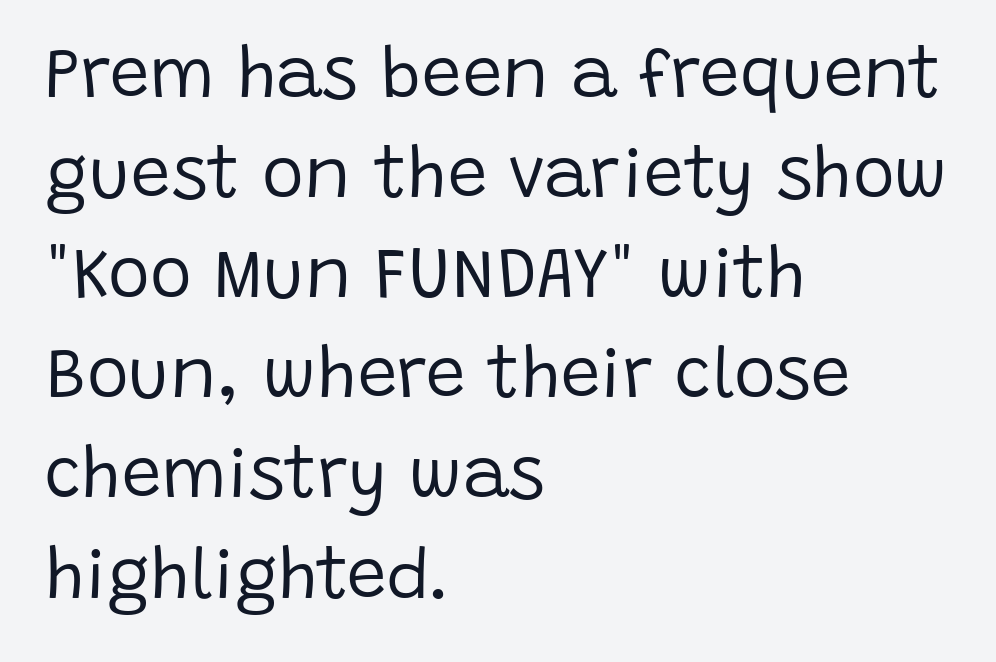
{"serif": "no", "italic": "no", "bold": "no", "weight": "regular", "width": "normal", "stroke_contrast": "low", "x_height": "large", "monospaced": "no", "underline": "no", "align": "left", "line_spacing": "normal", "line_spacing_ratio": 1.41, "letter_spacing": "normal", "letter_spacing_em": 0.0, "glyph_px": 71}
